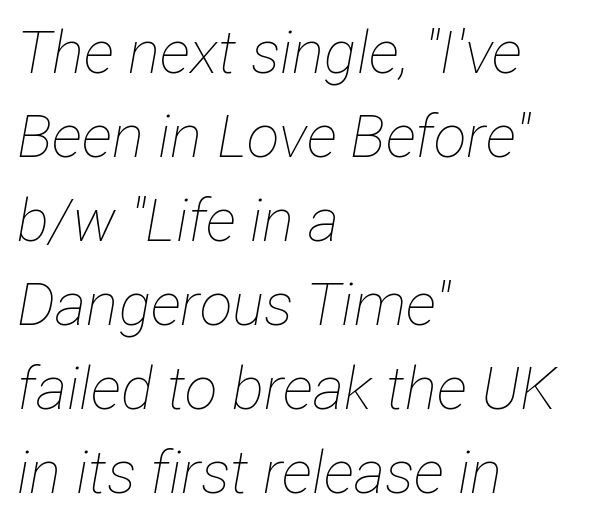
The rag falls on the right side of this text block. Rule under the text: the space is simply empty. The passage shown is typed in a proportional face where columns would drift. Every character sits at an angle, as italics do.
